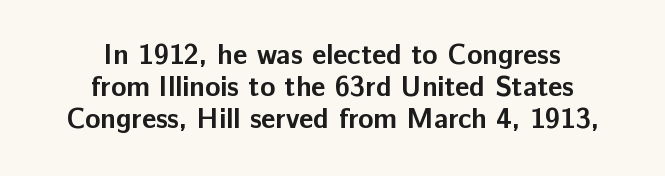
The rendering shows plain stroke endings on the letterforms — a sans-serif design. The sample has been set heavy, in full bold. Each row of text sits above clean, open space. The letterforms sit shoulder to shoulder at normal distance. Does the lettering tilt? It doesn't — this is upright. The space between consecutive lines is stingy.
